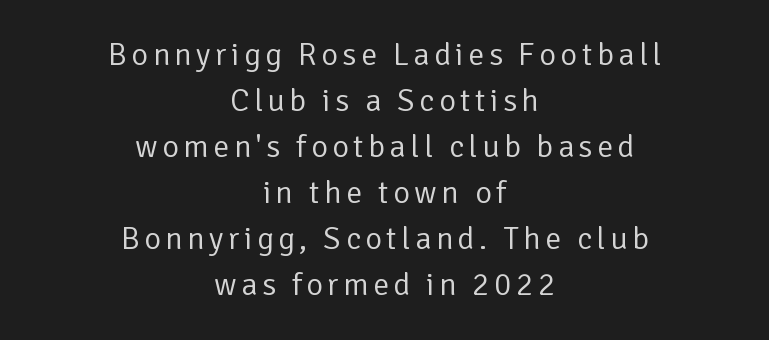
Q: Is the text bold? A: No.
Q: Is the text italic (slanted)? A: No, it is upright.
Q: Is the typeface a serif or a sans-serif typeface? A: Sans-serif.
Q: Is the text underlined? A: No.
Q: How is the paragraph aligned? A: Centered.
Q: Is the spacing between lines tight, normal or loose? A: Normal.
Q: Width (condensed, normal, or wide)? A: Normal.
Q: Stroke contrast? A: Low.
Q: x-height? A: Medium.
Q: Monospaced? A: No.
